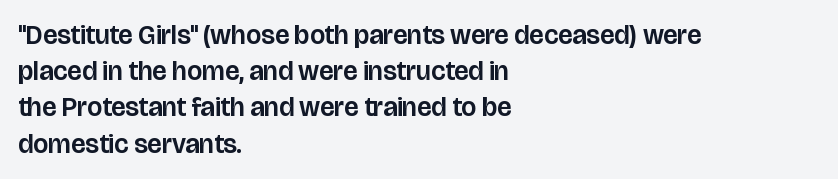
Q: Is the text italic (slanted)? A: No, it is upright.
Q: Is the text underlined? A: No.
Q: How is the paragraph aligned? A: Left-aligned.
Q: Is the spacing between letters normal or unusually wide? A: Normal.
Q: Is the spacing between lines tight, normal or loose? A: Normal.
